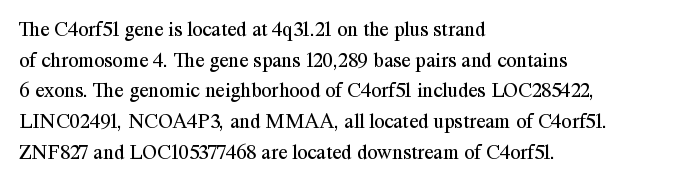
{"italic": "no", "bold": "no", "underline": "no", "align": "left", "line_spacing": "normal", "line_spacing_ratio": 1.46, "letter_spacing": "normal", "letter_spacing_em": 0.0, "glyph_px": 21}
